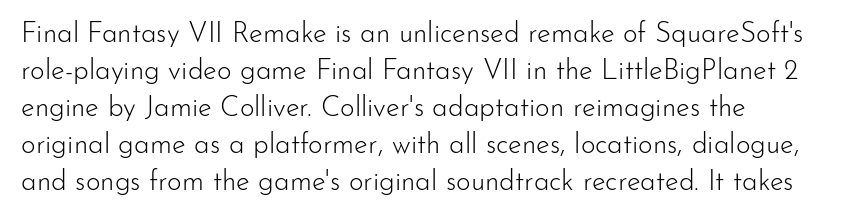
Q: Is the text bold? A: No.
Q: Is the text italic (slanted)? A: No, it is upright.
Q: Is the typeface a serif or a sans-serif typeface? A: Sans-serif.
Q: Is the text underlined? A: No.
Q: How is the paragraph aligned? A: Left-aligned.
Q: Is the spacing between letters normal or unusually wide? A: Normal.
Q: Is the spacing between lines tight, normal or loose? A: Normal.
Q: Width (condensed, normal, or wide)? A: Normal.
Q: Stroke contrast? A: Low.
Q: x-height? A: Small.
Q: Monospaced? A: No.
